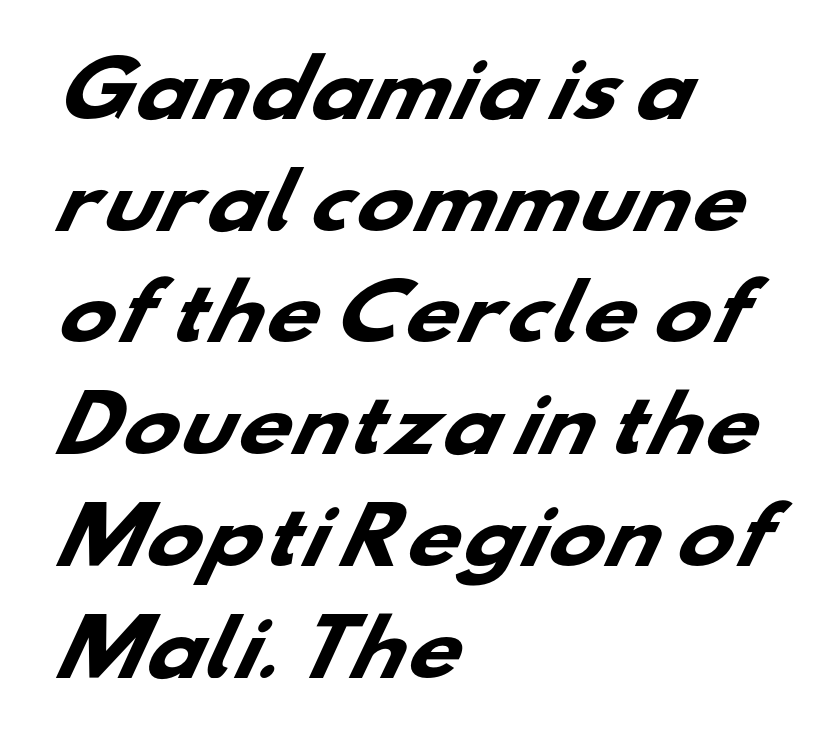
Q: Is the text bold? A: Yes.
Q: Is the typeface a serif or a sans-serif typeface? A: Sans-serif.
Q: Is the text underlined? A: No.
Q: How is the paragraph aligned? A: Left-aligned.
Q: Is the spacing between letters normal or unusually wide? A: Normal.
Q: Is the spacing between lines tight, normal or loose? A: Normal.
Q: Width (condensed, normal, or wide)? A: Wide.
Q: Stroke contrast? A: Low.
Q: x-height? A: Small.
Q: Monospaced? A: No.
